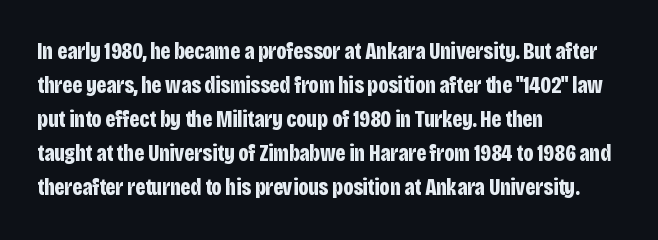
The strip under each line holds only bare page. How are the letters spaced? Ordinarily, with no added tracking. Line spacing here is normal. This rendering uses left alignment, leaving the right contour irregular. When letters stand straight like this, we call the style roman or upright. The rendering uses a bold face; every stroke is thick and dark.
